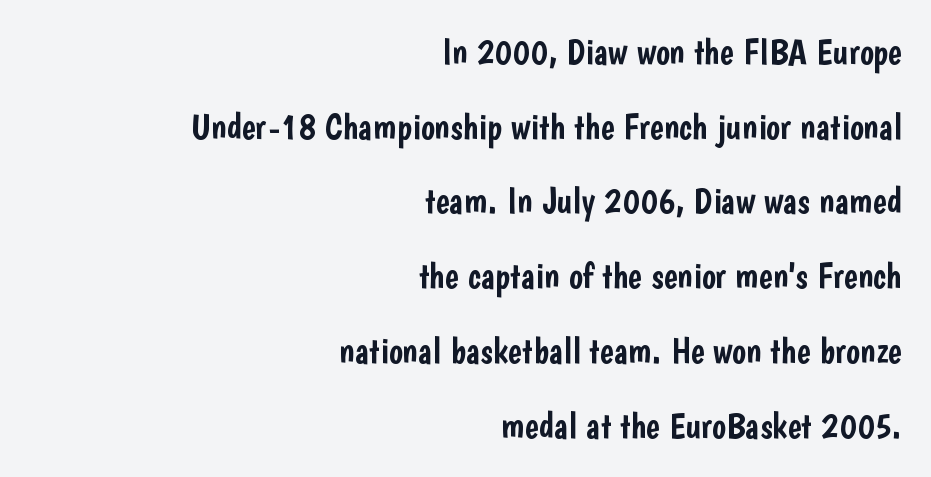
{"serif": "no", "italic": "no", "width": "condensed", "stroke_contrast": "low", "x_height": "medium", "monospaced": "no", "underline": "no", "align": "right", "line_spacing": "loose", "line_spacing_ratio": 2.02, "letter_spacing": "normal", "letter_spacing_em": 0.0, "glyph_px": 37}
